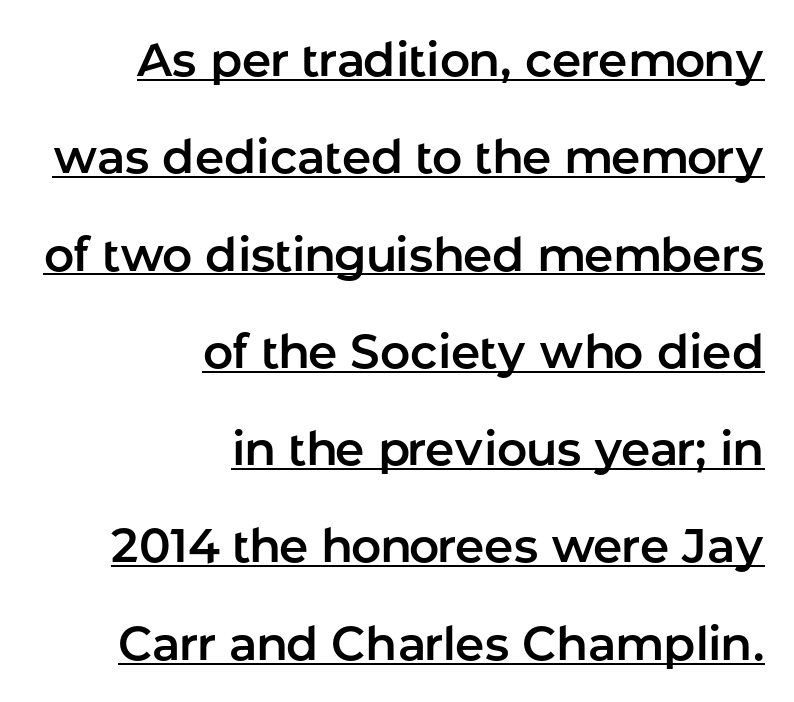
Q: Is the text italic (slanted)? A: No, it is upright.
Q: Is the typeface a serif or a sans-serif typeface? A: Sans-serif.
Q: Is the text underlined? A: Yes.
Q: How is the paragraph aligned? A: Right-aligned.
Q: Is the spacing between letters normal or unusually wide? A: Normal.
Q: Is the spacing between lines tight, normal or loose? A: Loose.
Q: Width (condensed, normal, or wide)? A: Normal.
Q: Stroke contrast? A: Low.
Q: x-height? A: Medium.
Q: Monospaced? A: No.
